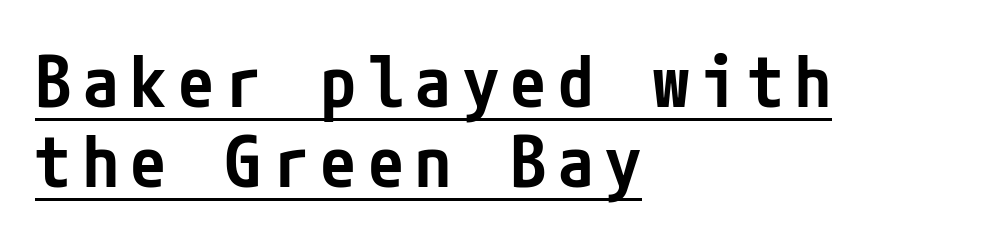
{"serif": "no", "italic": "no", "bold": "semi", "weight": "semibold", "width": "condensed", "stroke_contrast": "low", "x_height": "medium", "underline": "yes", "align": "left", "line_spacing": "tight", "line_spacing_ratio": 1.11, "glyph_px": 72}
